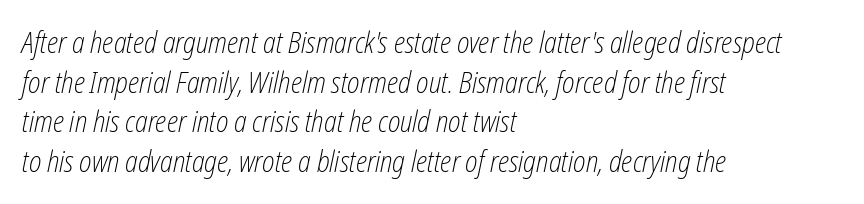
{"italic": "yes", "lean": "right", "slant_degrees": 12, "bold": "no", "weight": "light", "width": "condensed", "stroke_contrast": "low", "x_height": "medium", "monospaced": "no", "underline": "no", "align": "left", "line_spacing": "normal", "line_spacing_ratio": 1.37, "letter_spacing": "normal", "letter_spacing_em": 0.0, "glyph_px": 29}
